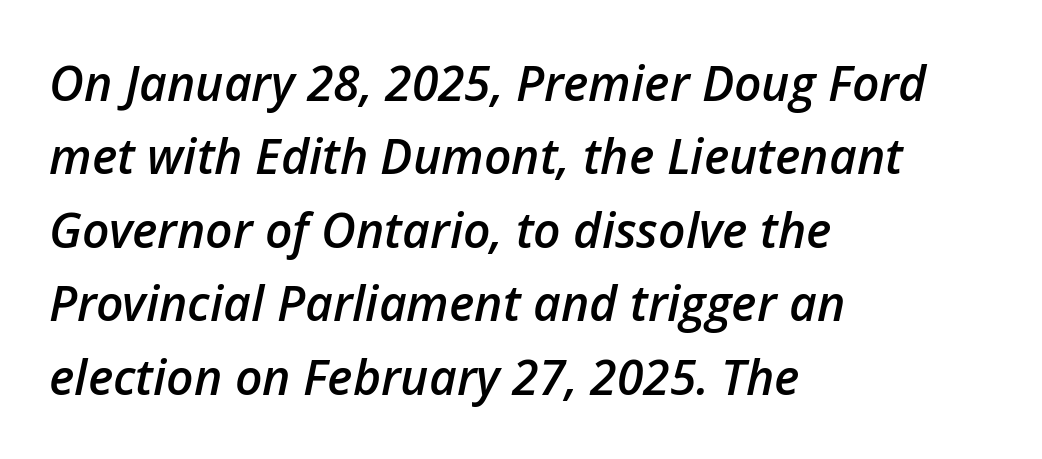
{"italic": "yes", "lean": "right", "slant_degrees": 12, "bold": "semi", "weight": "semibold", "width": "normal", "stroke_contrast": "low", "x_height": "medium", "monospaced": "no", "underline": "no", "align": "left", "line_spacing": "normal", "line_spacing_ratio": 1.53, "letter_spacing": "normal", "letter_spacing_em": 0.0, "glyph_px": 48}
